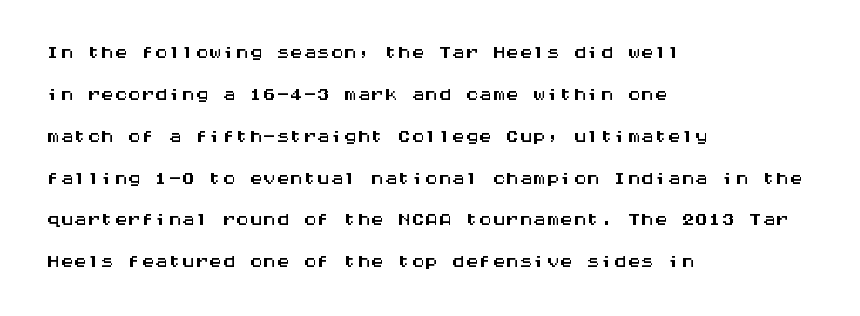
Q: Is the text italic (slanted)? A: No, it is upright.
Q: Is the text underlined? A: No.
Q: How is the paragraph aligned? A: Left-aligned.
Q: Is the spacing between letters normal or unusually wide? A: Normal.
Q: Is the spacing between lines tight, normal or loose? A: Normal.
